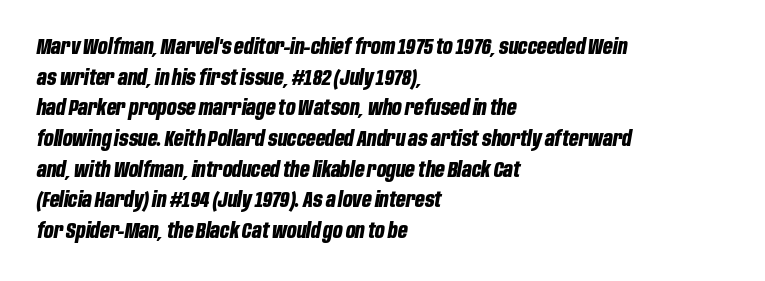
{"italic": "yes", "lean": "right", "slant_degrees": 10, "bold": "yes", "underline": "no", "align": "left", "line_spacing": "normal", "line_spacing_ratio": 1.46, "letter_spacing": "normal", "letter_spacing_em": 0.0, "glyph_px": 21}
